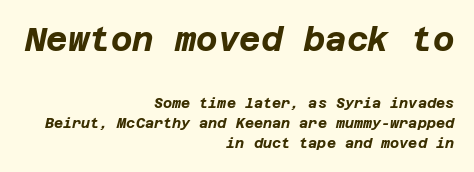
The image shows 33 px bold type, italic (leaning right); set right-aligned, normal line spacing (1.43x), normal letter spacing, not underlined; the first (top) block is 2.36x larger; low stroke contrast and a large x-height.
